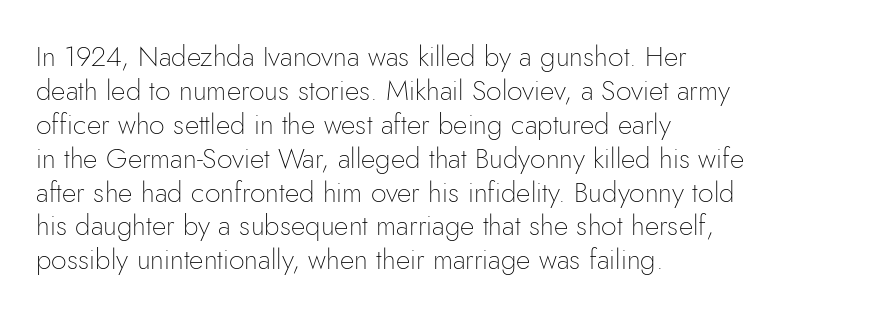
Summary of weight: not heavy and not bold. Spacing verdict: proportional, widths tailored to each character. Notice how the passage keeps a crisp vertical edge on the left only. Unlike a traditional serif, this face leaves its strokes unadorned.
